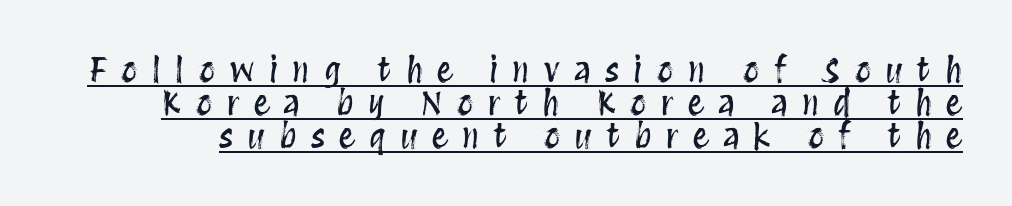
The image shows 33 px condensed type, upright; set tight line spacing (1.0x), unusually wide letter spacing (+0.43 em), underlined; medium stroke contrast and a large x-height.
